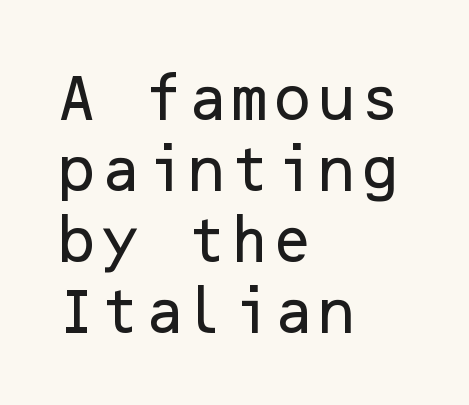
The image shows 50 px sans-serif type, upright; set left-aligned, normal line spacing (1.42x), normal letter spacing, not underlined; low stroke contrast and a medium x-height.
